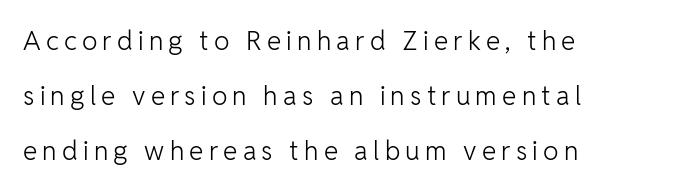
Posture: straight, roman, zero tilt. The baseline area is clear. Letters have the restrained weight of plain body copy at most. The compositor pushed each line to the left boundary. The gaps between neighbouring characters are conspicuously large.
